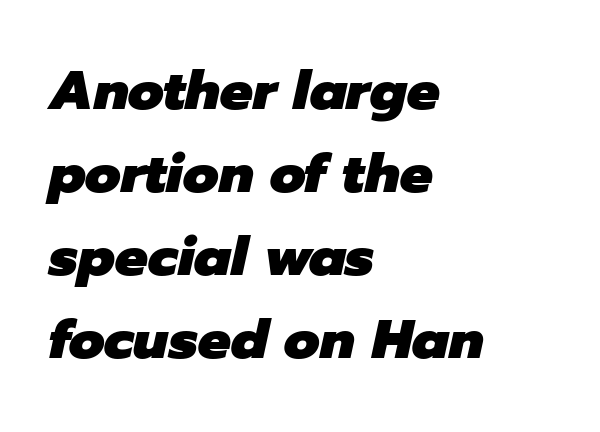
Q: Is the text bold? A: Yes.
Q: Is the text italic (slanted)? A: Yes, it leans right by about 12 degrees.
Q: Is the text underlined? A: No.
Q: How is the paragraph aligned? A: Left-aligned.
Q: Is the spacing between letters normal or unusually wide? A: Normal.
Q: Is the spacing between lines tight, normal or loose? A: Normal.
Q: Width (condensed, normal, or wide)? A: Normal.
Q: Stroke contrast? A: Low.
Q: x-height? A: Medium.
Q: Monospaced? A: No.
